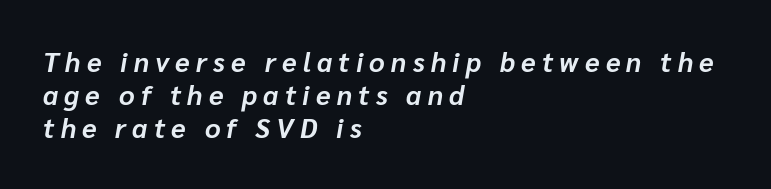
The image shows 27 px bold type, italic (leaning right); set left-aligned, line spacing 1.23x, unusually wide letter spacing (+0.23 em), not underlined.
